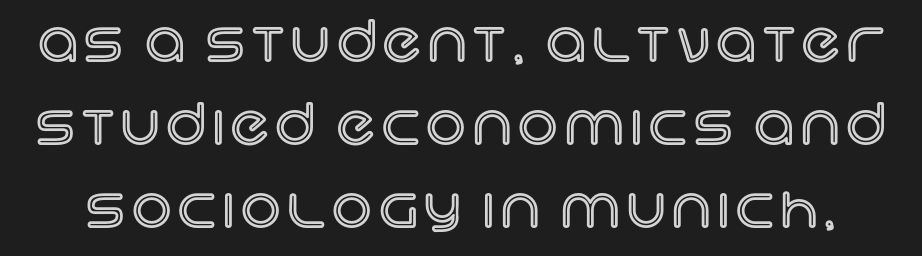
{"italic": "no", "width": "normal", "x_height": "large", "monospaced": "no", "underline": "no", "line_spacing": "normal", "line_spacing_ratio": 1.51, "glyph_px": 55}
